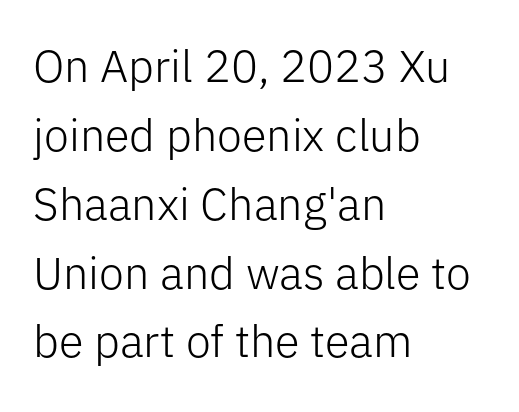
Q: Is the text bold? A: No.
Q: Is the text italic (slanted)? A: No, it is upright.
Q: Is the typeface a serif or a sans-serif typeface? A: Sans-serif.
Q: Is the text underlined? A: No.
Q: How is the paragraph aligned? A: Left-aligned.
Q: Is the spacing between letters normal or unusually wide? A: Normal.
Q: Is the spacing between lines tight, normal or loose? A: Normal.
Q: Width (condensed, normal, or wide)? A: Normal.
Q: Stroke contrast? A: Low.
Q: x-height? A: Medium.
Q: Monospaced? A: No.
